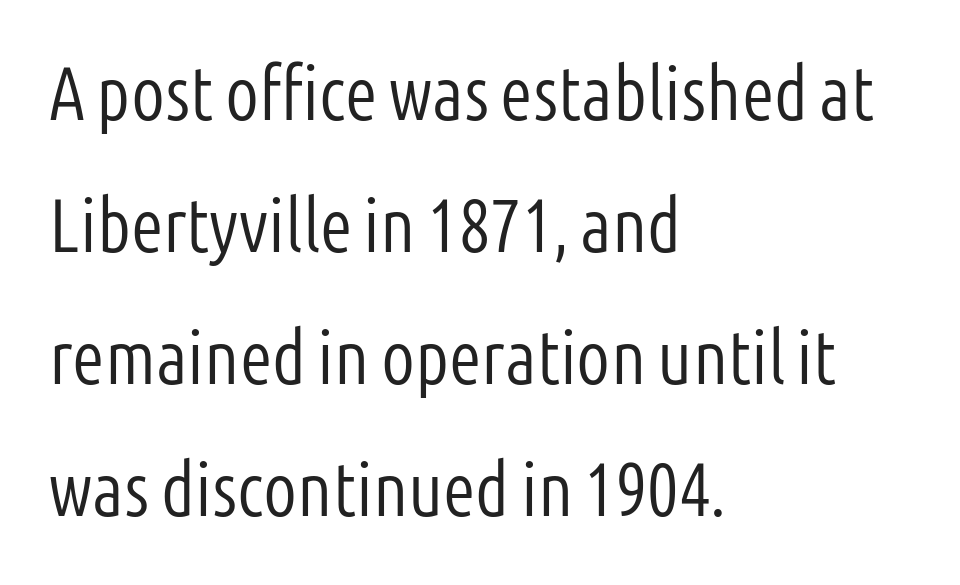
Q: Is the text bold? A: No.
Q: Is the text italic (slanted)? A: No, it is upright.
Q: Is the typeface a serif or a sans-serif typeface? A: Sans-serif.
Q: Is the text underlined? A: No.
Q: How is the paragraph aligned? A: Left-aligned.
Q: Is the spacing between letters normal or unusually wide? A: Normal.
Q: Width (condensed, normal, or wide)? A: Condensed.
Q: Stroke contrast? A: Low.
Q: x-height? A: Medium.
Q: Monospaced? A: No.
